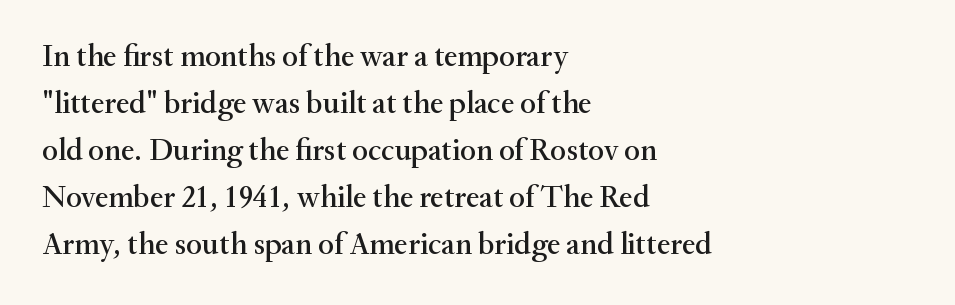
Q: Is the text italic (slanted)? A: No, it is upright.
Q: Is the typeface a serif or a sans-serif typeface? A: Serif.
Q: Is the text underlined? A: No.
Q: How is the paragraph aligned? A: Left-aligned.
Q: Is the spacing between letters normal or unusually wide? A: Normal.
Q: Is the spacing between lines tight, normal or loose? A: Normal.
Q: Width (condensed, normal, or wide)? A: Normal.
Q: Stroke contrast? A: Medium.
Q: x-height? A: Small.
Q: Monospaced? A: No.
